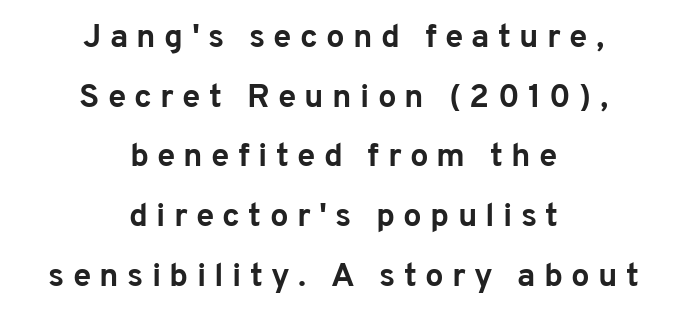
The image shows 33 px bold sans-serif type, upright; set centered, line spacing 1.81x, unusually wide letter spacing (+0.25 em), not underlined; low stroke contrast and a medium x-height.
